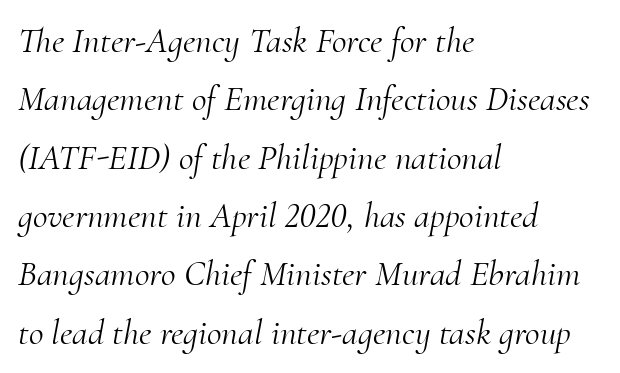
{"serif": "yes", "italic": "yes", "lean": "right", "slant_degrees": 10, "bold": "no", "weight": "light", "width": "normal", "stroke_contrast": "medium", "x_height": "small", "monospaced": "no", "underline": "no", "align": "left", "line_spacing": "normal", "line_spacing_ratio": 1.62, "letter_spacing": "normal", "letter_spacing_em": 0.0, "glyph_px": 36}
